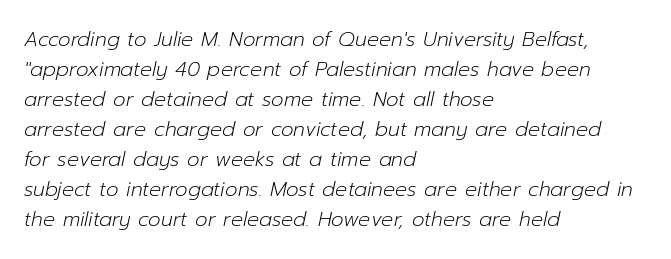
The specimen reads as italic at a glance. This block has exactly the height ordinary leading produces. Plain, unruled lines of type. Weight class: somewhere from thin through regular. Line beginnings align vertically; line endings do not. How are the letters spaced? Ordinarily, with no added tracking.
